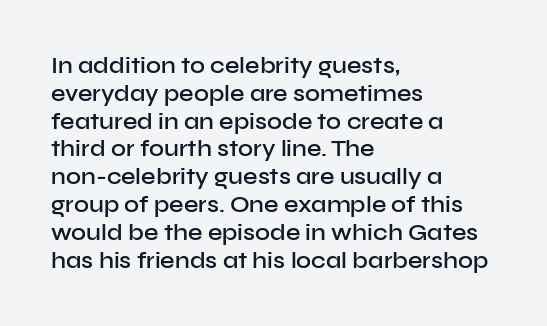
{"italic": "no", "bold": "semi", "underline": "no", "align": "left", "line_spacing_ratio": 1.21, "letter_spacing": "normal", "letter_spacing_em": 0.0, "glyph_px": 23}
